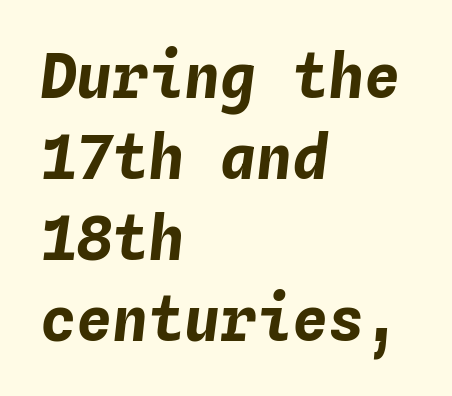
The image shows 60 px bold type, italic (leaning right), monospaced; set left-aligned, normal line spacing (1.35x), normal letter spacing, not underlined; low stroke contrast and a medium x-height.
